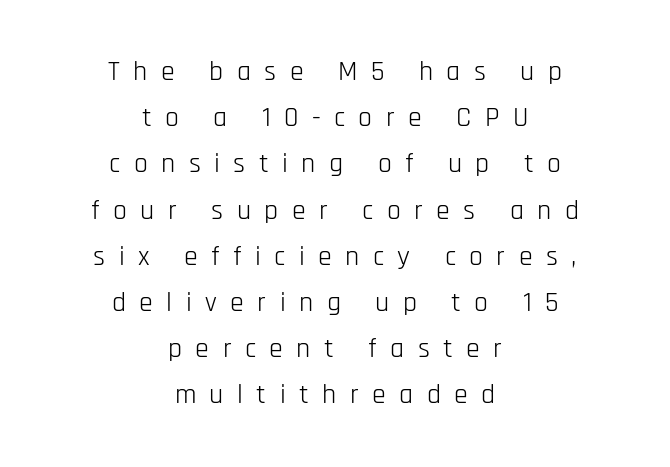
Q: Is the text bold? A: No.
Q: Is the text italic (slanted)? A: No, it is upright.
Q: Is the typeface a serif or a sans-serif typeface? A: Sans-serif.
Q: Is the text underlined? A: No.
Q: How is the paragraph aligned? A: Centered.
Q: Is the spacing between letters normal or unusually wide? A: Unusually wide.
Q: Is the spacing between lines tight, normal or loose? A: Normal.
Q: Width (condensed, normal, or wide)? A: Condensed.
Q: Stroke contrast? A: Low.
Q: x-height? A: Large.
Q: Monospaced? A: No.
